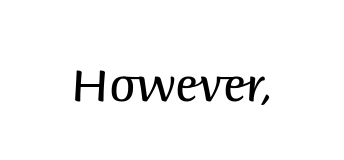
The image shows 47 px regular-weight sans-serif type; set normal letter spacing, not underlined; medium stroke contrast and a large x-height.
